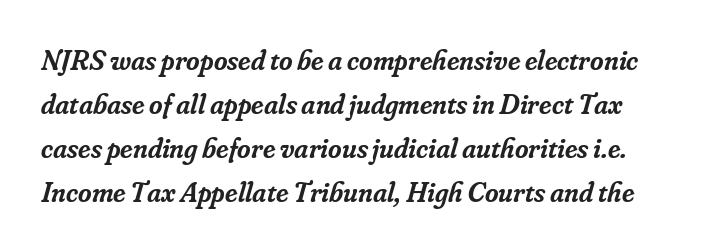
The image shows 29 px semibold serif type, italic (leaning right); set normal line spacing (1.52x), normal letter spacing, not underlined; low stroke contrast and a small x-height.
